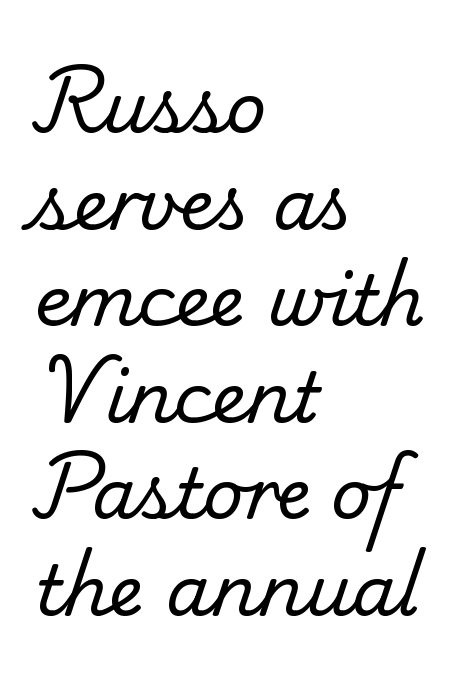
Q: Is the text bold? A: No.
Q: Is the typeface a serif or a sans-serif typeface? A: Serif.
Q: Is the text underlined? A: No.
Q: How is the paragraph aligned? A: Left-aligned.
Q: Is the spacing between letters normal or unusually wide? A: Normal.
Q: Is the spacing between lines tight, normal or loose? A: Normal.
Q: Width (condensed, normal, or wide)? A: Normal.
Q: Stroke contrast? A: Low.
Q: x-height? A: Small.
Q: Monospaced? A: No.
